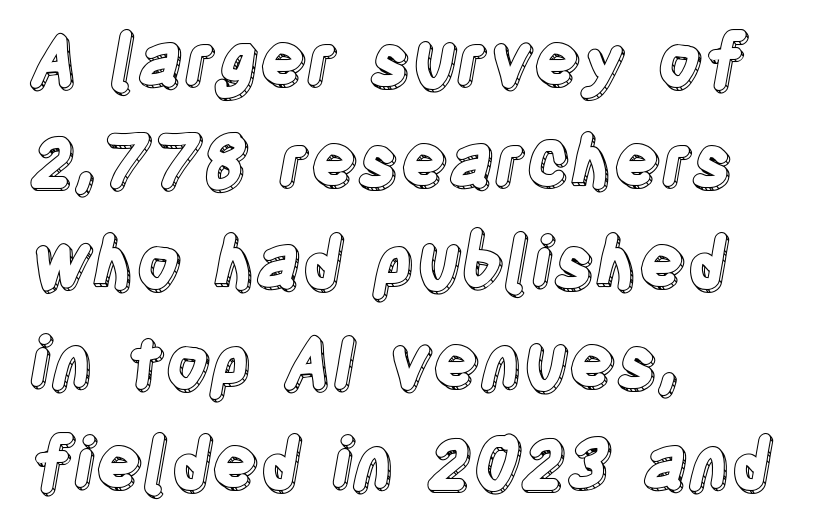
{"width": "condensed", "x_height": "large", "monospaced": "no", "underline": "no", "align": "left", "line_spacing": "normal", "line_spacing_ratio": 1.44, "letter_spacing": "normal", "letter_spacing_em": 0.0, "glyph_px": 70}
